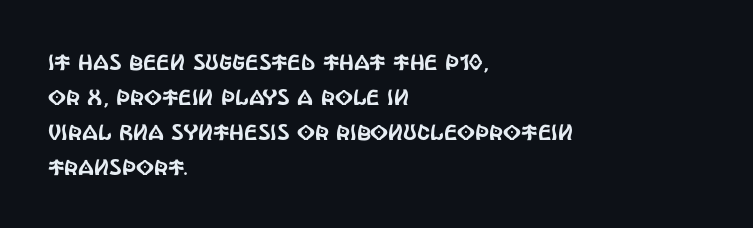
{"italic": "no", "underline": "no", "align": "left", "line_spacing": "normal", "line_spacing_ratio": 1.59, "letter_spacing": "normal", "letter_spacing_em": 0.0, "glyph_px": 22}
